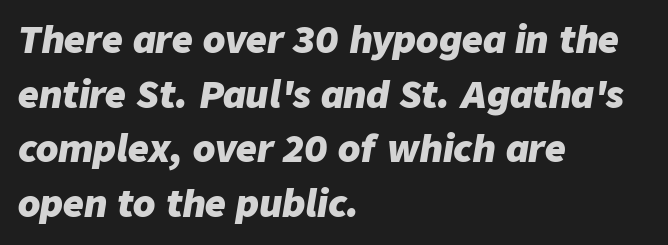
This block has exactly the height ordinary leading produces. Do the characters align in a grid? No, the font is proportional. Quick note: italic. Bare-footed words on every line.
